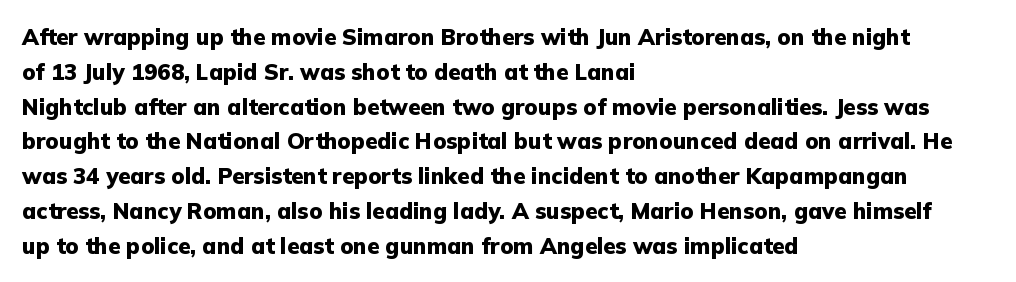
The image shows 22 px bold type, upright; set left-aligned, normal line spacing (1.58x), normal letter spacing, not underlined.
